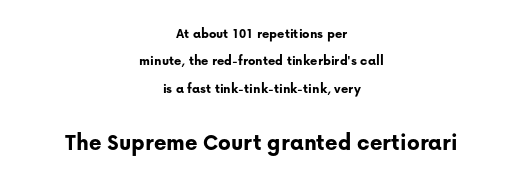
Q: Is the text bold? A: Yes.
Q: Is the text italic (slanted)? A: No, it is upright.
Q: Is the text underlined? A: No.
Q: How is the paragraph aligned? A: Centered.
Q: Is the spacing between letters normal or unusually wide? A: Normal.
Q: Is the spacing between lines tight, normal or loose? A: Loose.
Q: Which block of text is set in a larger size, the first (top) or the second (bottom)? A: The second (bottom) one.
